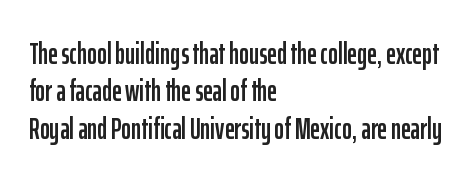
The baseline area is clear. What's the leading like? Ordinary, nothing unusual. You could not count columns in this text — the font is proportionally spaced. Rendered with straight, roman letterforms. The tracking reads as untouched default to a designer's eye.
